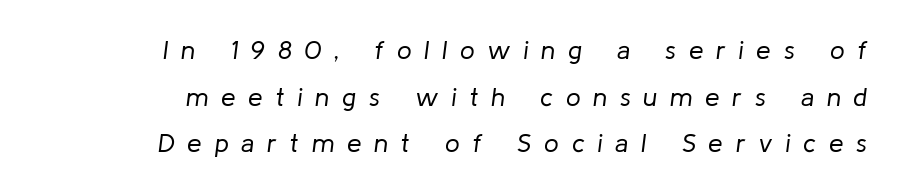
The image shows 26 px text type, italic (leaning right); set right-aligned, line spacing 1.79x, unusually wide letter spacing (+0.49 em), not underlined.
